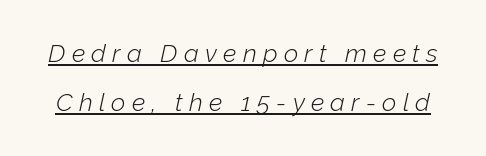
The image shows 25 px text type, italic (leaning right); set loose line spacing (1.98x), unusually wide letter spacing (+0.25 em), underlined.
